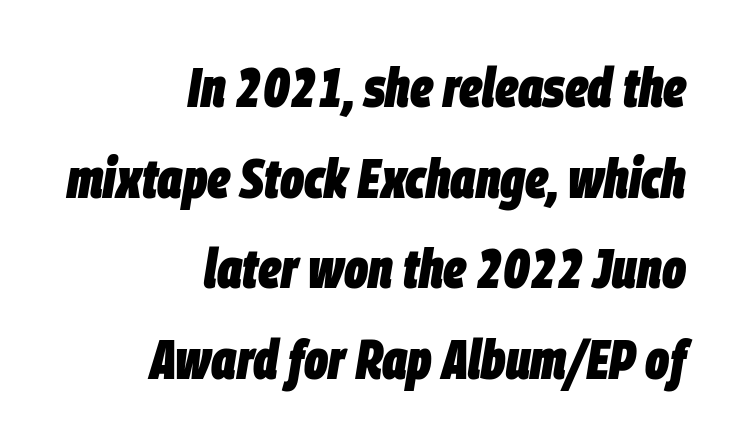
These lines carry a lot of weight — the face is fully bold. Rule under the text: the space is simply empty. The face used here is rendered with its standard letterfit. The rows are spaced the way most documents space them. Looking at the ascenders, they clearly lean. The paragraph has a hard right edge and a soft left edge.
